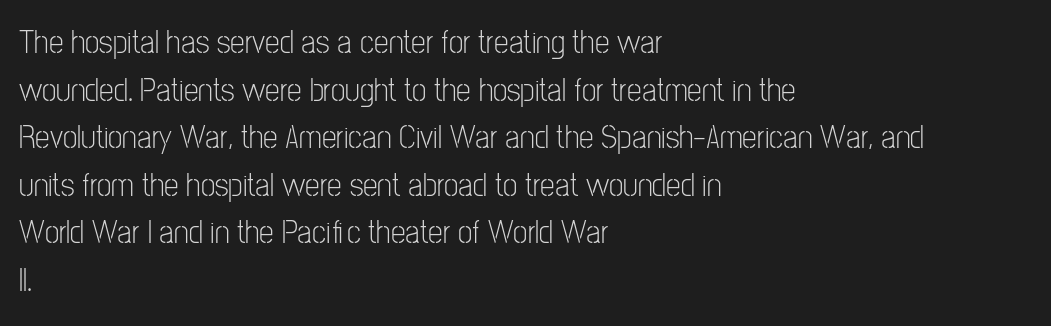
The image shows 33 px light, condensed sans-serif type, upright; set left-aligned, normal line spacing (1.44x), normal letter spacing, not underlined; low stroke contrast and a medium x-height.
